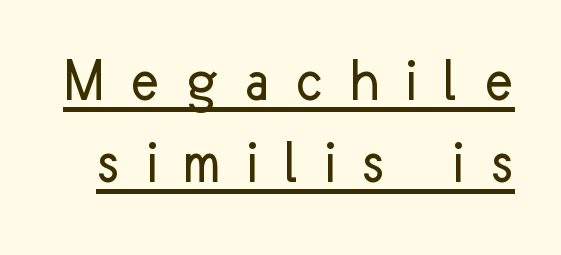
{"serif": "no", "italic": "no", "bold": "no", "weight": "regular", "width": "normal", "stroke_contrast": "low", "x_height": "medium", "monospaced": "no", "underline": "yes", "line_spacing": "normal", "line_spacing_ratio": 1.33, "letter_spacing": "wide", "letter_spacing_em": 0.42, "glyph_px": 62}
